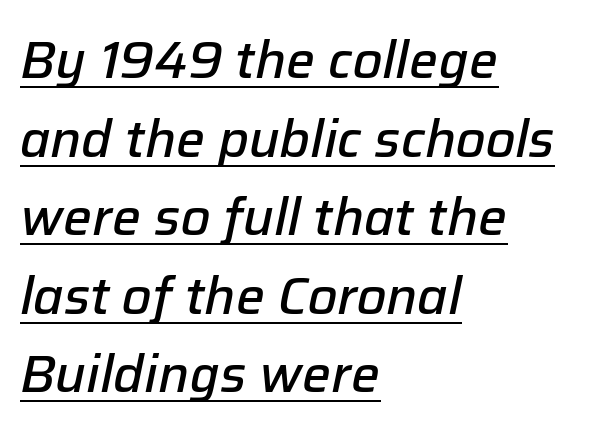
The strokes are fattened partway — semibold, not bold. The passage shown stacks its lines at a standard gap. Is there an underline? Yes — a line sits under the letters. Note the varied advance widths — an 'i' is clearly narrower than an 'm'. Left-aligned paragraph, ragged on the right. No extra tracking has been applied to these lines.
